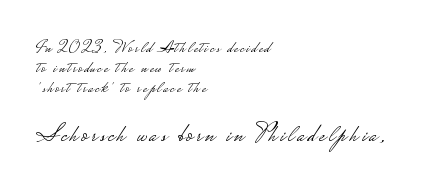
{"bold": "no", "underline": "no", "align": "left", "line_spacing_ratio": 1.19, "larger_block": "second", "size_ratio": 1.53, "glyph_px": 26}
